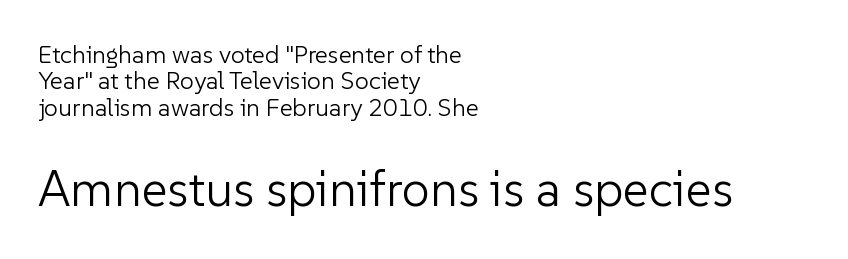
The image shows 50 px light sans-serif type, upright; set left-aligned, tight line spacing (1.06x), normal letter spacing, not underlined; the second (bottom) block is 2.0x larger; low stroke contrast and a medium x-height.
